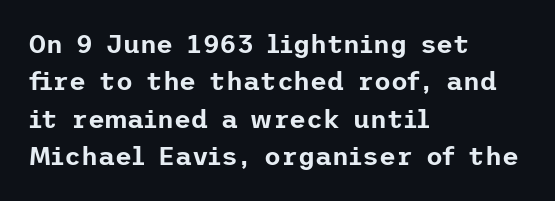
The image shows 26 px text type, upright; set left-aligned, normal line spacing (1.44x), normal letter spacing, not underlined.
